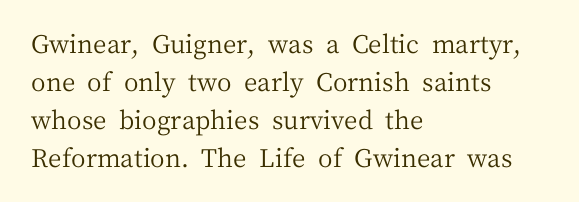
Q: Is the text bold? A: No.
Q: Is the text italic (slanted)? A: No, it is upright.
Q: Is the text underlined? A: No.
Q: How is the paragraph aligned? A: Left-aligned.
Q: Is the spacing between letters normal or unusually wide? A: Normal.
Q: Is the spacing between lines tight, normal or loose? A: Normal.
